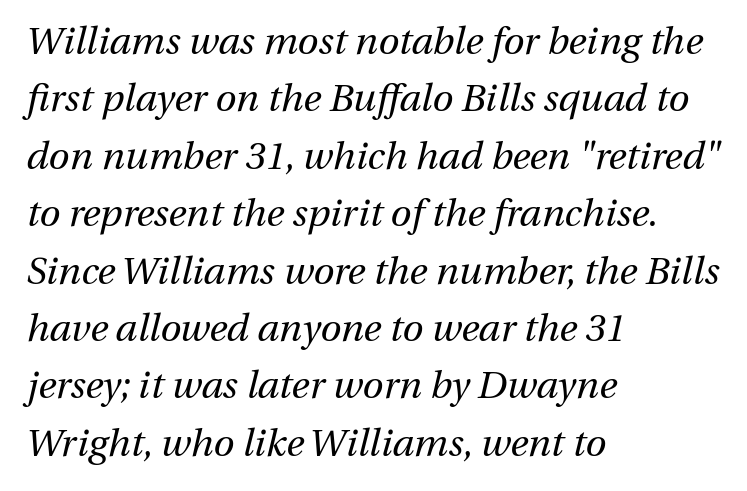
The image shows 38 px regular-weight type, italic (leaning right); set left-aligned, normal line spacing (1.51x), normal letter spacing, not underlined; medium stroke contrast and a medium x-height.
